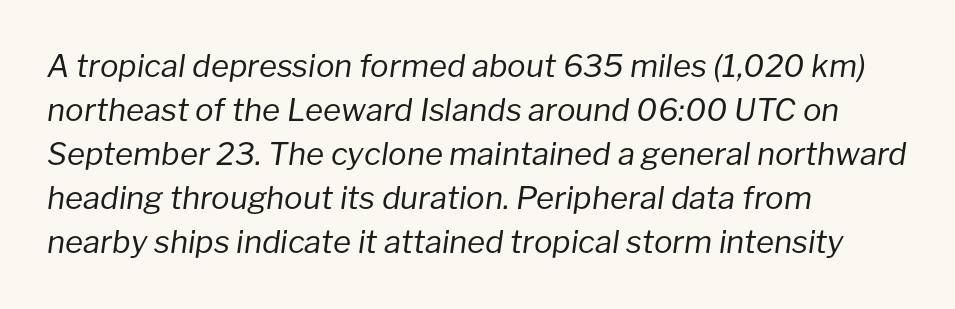
The letters advance in unequal steps, a hallmark of proportional type. Each word holds together tightly as a unit, with standard inter-letter gaps. The space directly below the letters is spotless. The paragraph shown leans on its left margin.
